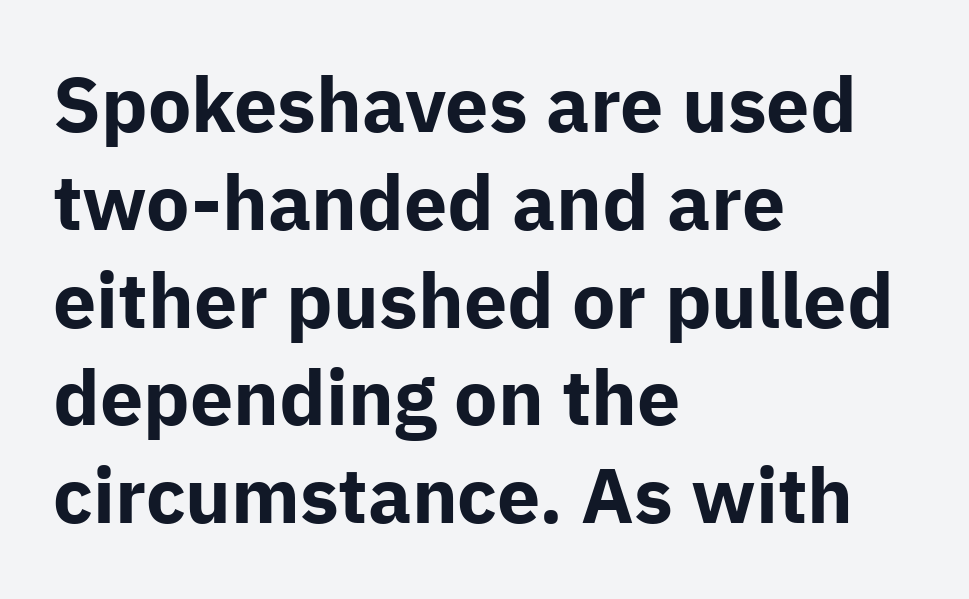
The image shows 77 px bold sans-serif type, upright; set left-aligned, normal line spacing (1.27x), normal letter spacing, not underlined; low stroke contrast and a medium x-height.
